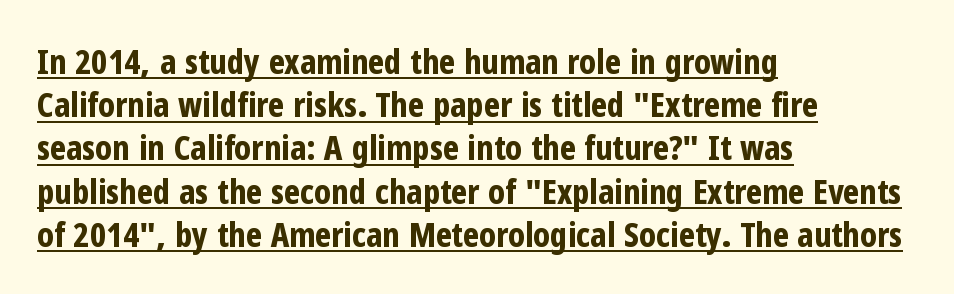
The image shows 34 px bold, condensed sans-serif type, upright; set left-aligned, normal line spacing (1.27x), normal letter spacing, underlined; low stroke contrast and a medium x-height.
